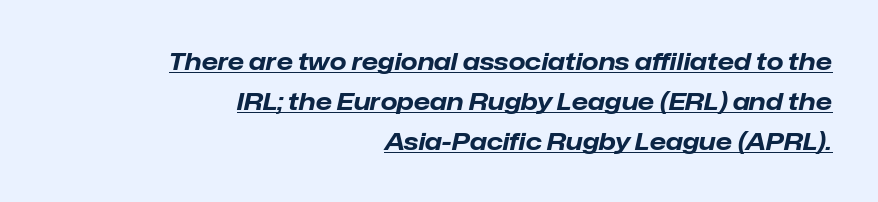
Q: Is the text bold? A: Yes.
Q: Is the text italic (slanted)? A: Yes, it leans right by about 12 degrees.
Q: Is the text underlined? A: Yes.
Q: How is the paragraph aligned? A: Right-aligned.
Q: Is the spacing between letters normal or unusually wide? A: Normal.
Q: Is the spacing between lines tight, normal or loose? A: Normal.
